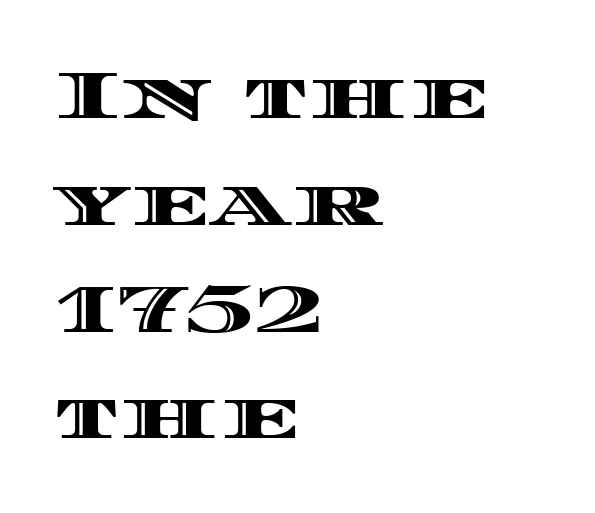
Q: Is the text italic (slanted)? A: No, it is upright.
Q: Is the text underlined? A: No.
Q: How is the paragraph aligned? A: Left-aligned.
Q: Is the spacing between letters normal or unusually wide? A: Normal.
Q: Is the spacing between lines tight, normal or loose? A: Normal.
Q: Width (condensed, normal, or wide)? A: Wide.
Q: x-height? A: Large.
Q: Monospaced? A: No.
